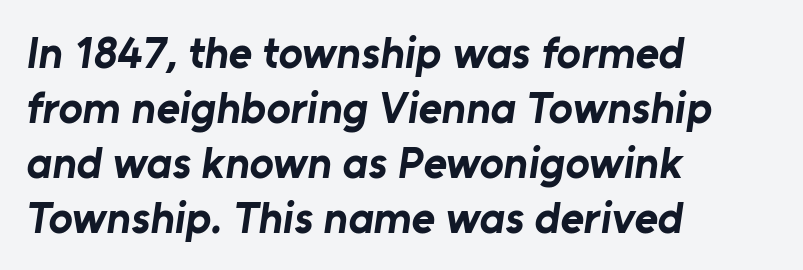
{"serif": "no", "bold": "yes", "weight": "bold", "width": "normal", "stroke_contrast": "low", "x_height": "medium", "monospaced": "no", "underline": "no", "align": "left", "line_spacing_ratio": 1.22, "letter_spacing": "normal", "letter_spacing_em": 0.0, "glyph_px": 45}
